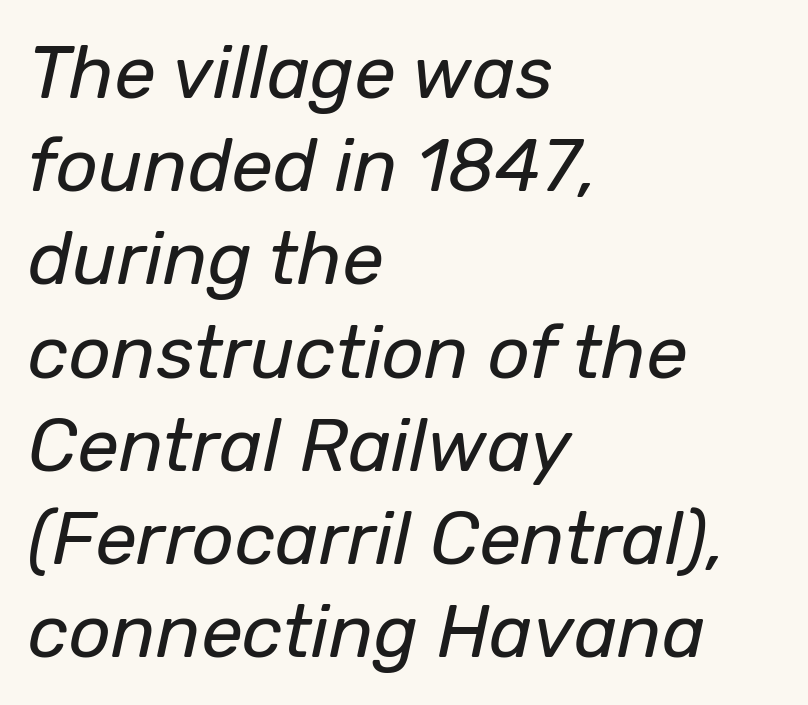
{"italic": "yes", "lean": "right", "slant_degrees": 12, "bold": "no", "weight": "regular", "width": "normal", "stroke_contrast": "low", "x_height": "medium", "monospaced": "no", "underline": "no", "align": "left", "line_spacing": "normal", "line_spacing_ratio": 1.26, "letter_spacing": "normal", "letter_spacing_em": 0.0, "glyph_px": 74}
